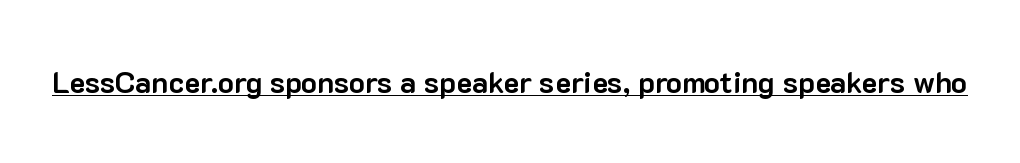
{"serif": "no", "italic": "no", "bold": "yes", "weight": "bold", "width": "normal", "stroke_contrast": "low", "x_height": "medium", "monospaced": "no", "underline": "yes", "letter_spacing": "normal", "letter_spacing_em": 0.0, "glyph_px": 30}
